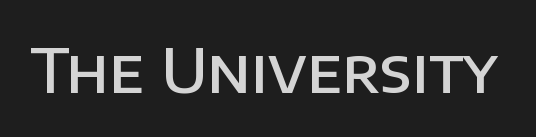
The image shows 61 px semibold sans-serif type, upright; set normal letter spacing, not underlined; low stroke contrast and a large x-height.
